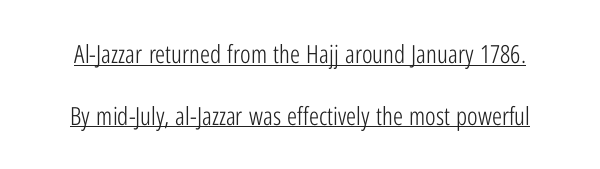
Students, observe the line beneath the letters — that is underlining. Each word holds together tightly as a unit, with standard inter-letter gaps. Regarding leading, the lines here are spaced well apart. Stem width sits at or under what a default text font uses. Posture: upright roman.
